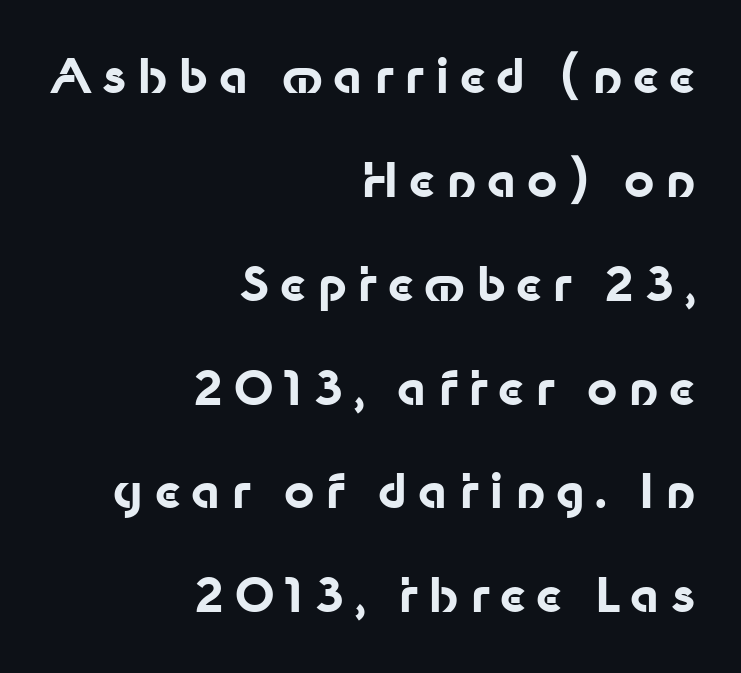
Q: Is the text bold? A: Yes.
Q: Is the text italic (slanted)? A: No, it is upright.
Q: Is the typeface a serif or a sans-serif typeface? A: Sans-serif.
Q: Is the text underlined? A: No.
Q: How is the paragraph aligned? A: Right-aligned.
Q: Is the spacing between letters normal or unusually wide? A: Unusually wide.
Q: Is the spacing between lines tight, normal or loose? A: Loose.
Q: Width (condensed, normal, or wide)? A: Normal.
Q: Stroke contrast? A: Low.
Q: x-height? A: Medium.
Q: Monospaced? A: No.
